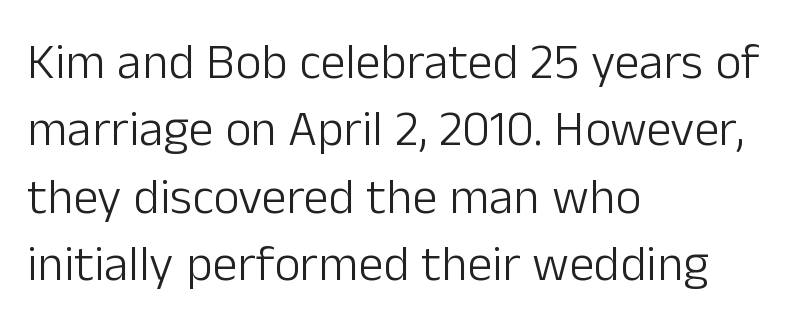
The image shows 50 px light sans-serif type, upright; set left-aligned, normal line spacing (1.35x), normal letter spacing, not underlined; low stroke contrast and a medium x-height.
